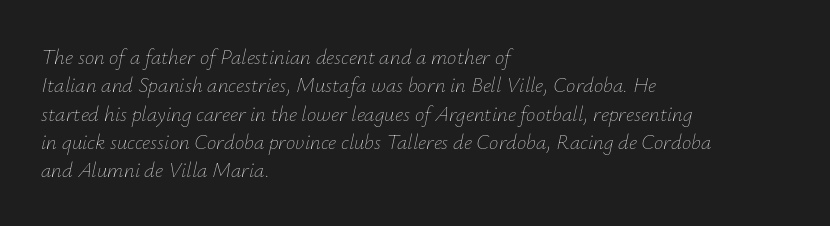
{"italic": "yes", "lean": "right", "slant_degrees": 12, "bold": "no", "underline": "no", "align": "left", "line_spacing": "normal", "line_spacing_ratio": 1.35, "letter_spacing": "normal", "letter_spacing_em": 0.0, "glyph_px": 21}
